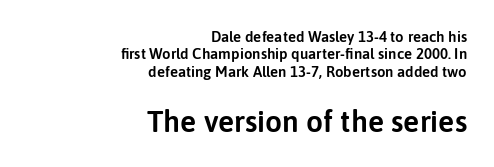
Q: Is the text italic (slanted)? A: No, it is upright.
Q: Is the typeface a serif or a sans-serif typeface? A: Sans-serif.
Q: Is the text underlined? A: No.
Q: How is the paragraph aligned? A: Right-aligned.
Q: Is the spacing between letters normal or unusually wide? A: Normal.
Q: Which block of text is set in a larger size, the first (top) or the second (bottom)? A: The second (bottom) one.
Q: Width (condensed, normal, or wide)? A: Normal.
Q: Stroke contrast? A: Low.
Q: x-height? A: Medium.
Q: Monospaced? A: No.
